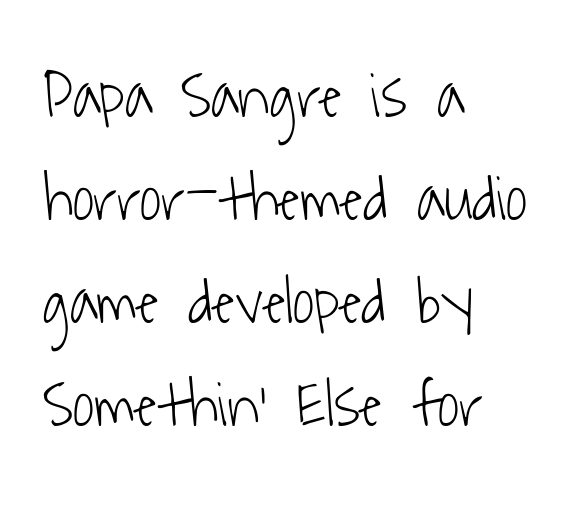
The image shows 66 px light, condensed sans-serif type; set left-aligned, normal line spacing (1.56x), normal letter spacing, not underlined; low stroke contrast and a medium x-height.
